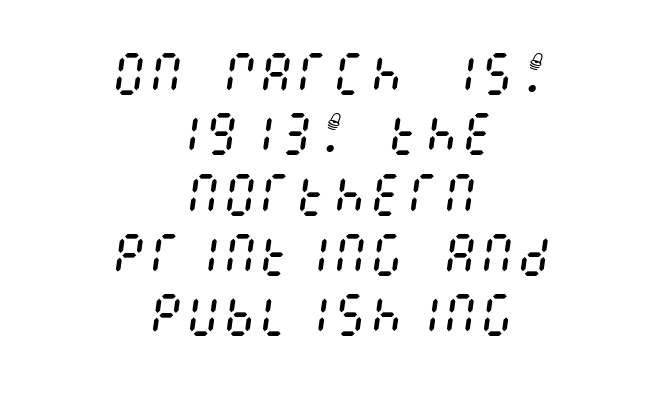
These lines are centered, leaving both edges ragged. Nothing unusual about the tracking: characters are spaced as the font intends. The lines sit at an ordinary, default distance from one another. The words here are not underlined. The glyphs look as if they've been sheared to an angle. Think standard paragraph weight, or any step lighter than that.
